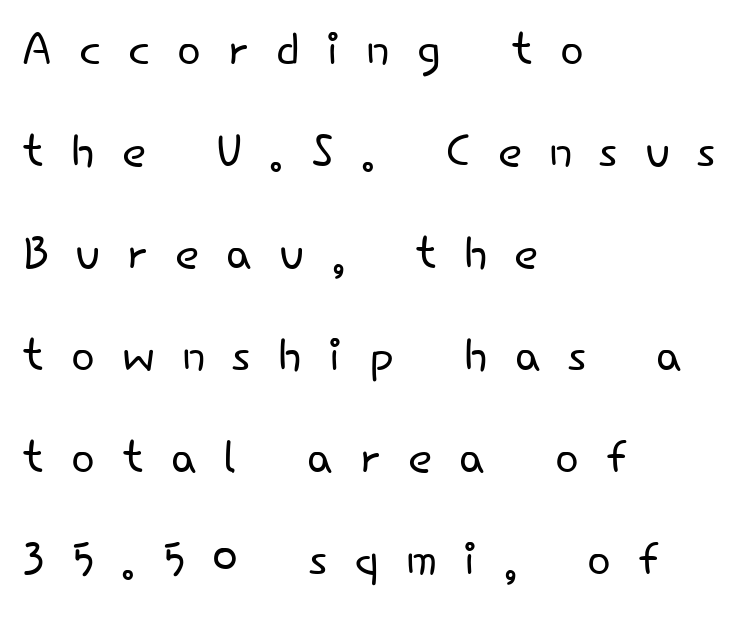
The letters advance in unequal steps, a hallmark of proportional type. Is the stroke heavy? The answer is a plain regular-or-lighter. Compared with typical paragraphs, the rows here are spaced about the same. Does the type have serifs? No, each stem ends abruptly. The words here are not underlined.
